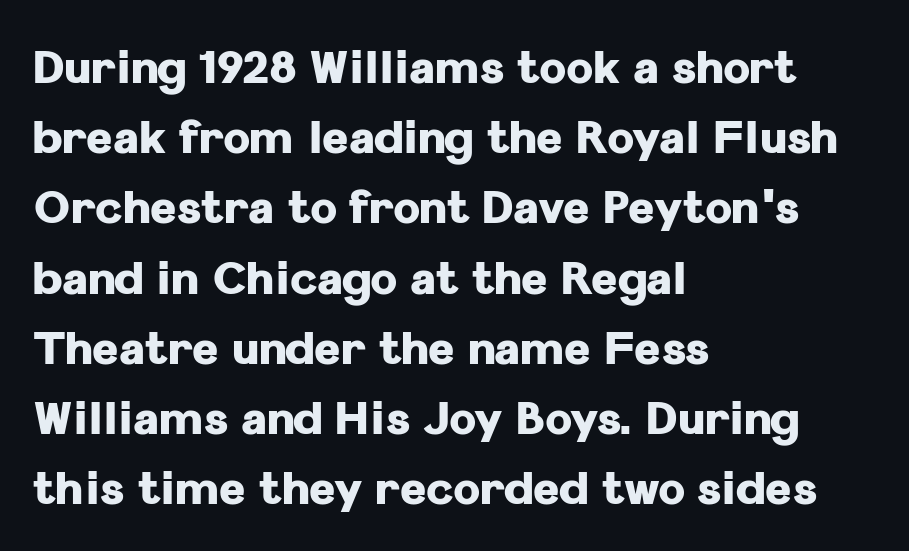
The image shows 45 px heavy sans-serif type, upright; set left-aligned, normal line spacing (1.56x), normal letter spacing, not underlined; low stroke contrast and a medium x-height.
